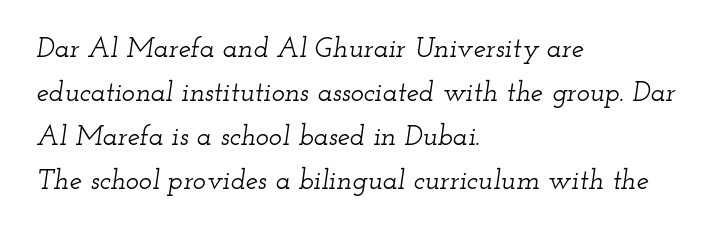
Does the copy run flush right? No — it runs flush left. Look at the tracking — it's just the regular setting, nothing added. The typeface chosen for these lines features serifs. The letters advance in unequal steps, a hallmark of proportional type. Notice how the stems are inclined rather than vertical — that's the hallmark of italics. Regarding leading, the lines here are spaced in the standard way.
